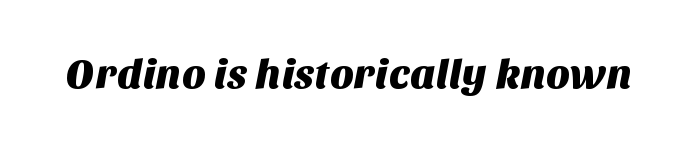
The image shows 41 px sans-serif type; set normal letter spacing, not underlined; medium stroke contrast and a large x-height.
